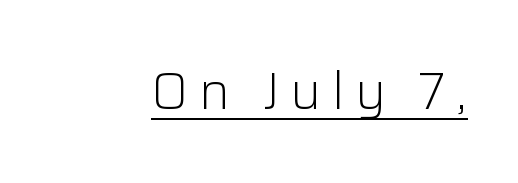
Weight: in the light-to-regular range. Is there an underline? Yes — a line sits under the letters. The typography opts for an upright posture over an oblique one. Between one letter and the next there's a generous, obvious gap. The type family on display is of the sans-serif kind.
